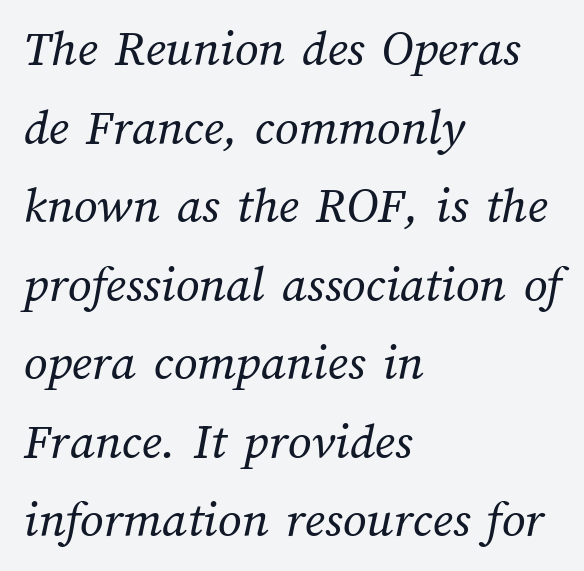
The image shows 52 px regular-weight type; set left-aligned, normal line spacing (1.51x), normal letter spacing, not underlined; medium stroke contrast and a medium x-height.
